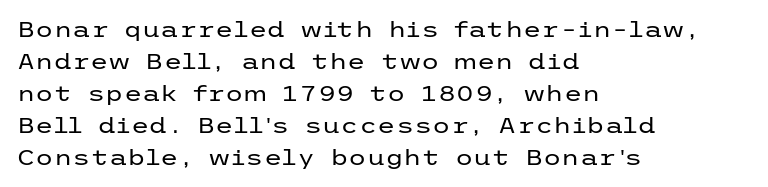
{"italic": "no", "bold": "no", "underline": "no", "align": "left", "line_spacing": "normal", "line_spacing_ratio": 1.52, "letter_spacing": "normal", "letter_spacing_em": 0.0, "glyph_px": 21}
